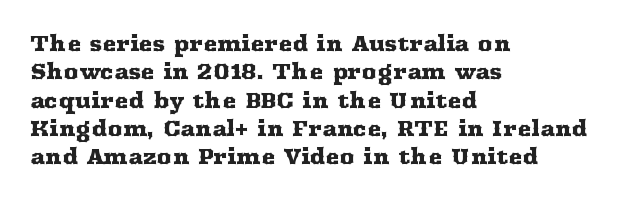
The image shows 21 px text type, upright; set left-aligned, normal line spacing (1.35x), normal letter spacing, not underlined.
